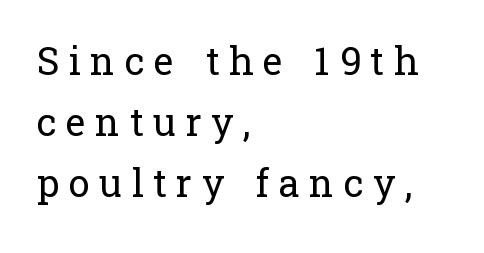
The image shows 38 px regular-weight serif type, upright; set left-aligned, normal line spacing (1.6x), unusually wide letter spacing (+0.25 em), not underlined; low stroke contrast and a medium x-height.
